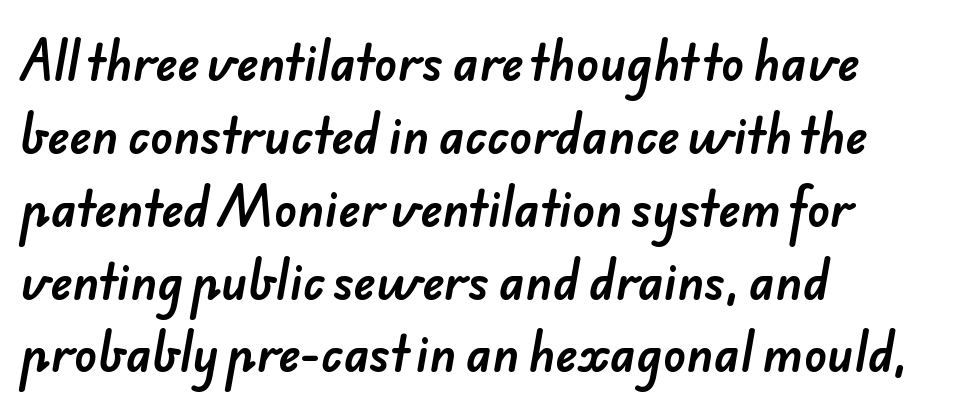
The ragged edge is on the right, which tells us the setting is flush left. This rendering leaves character spacing at its baseline value. You could not count columns in this text — the font is proportionally spaced. The gap between lines stays unmarked. How would I describe the line gaps? Plain and ordinary.
